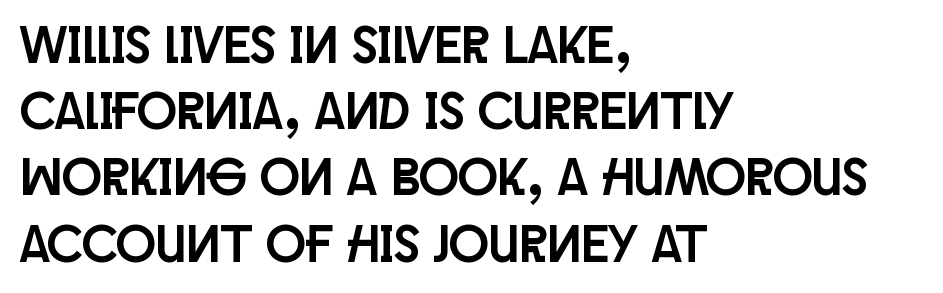
The image shows 53 px condensed sans-serif type, upright; set left-aligned, normal line spacing (1.25x), normal letter spacing, not underlined; low stroke contrast and a large x-height.
